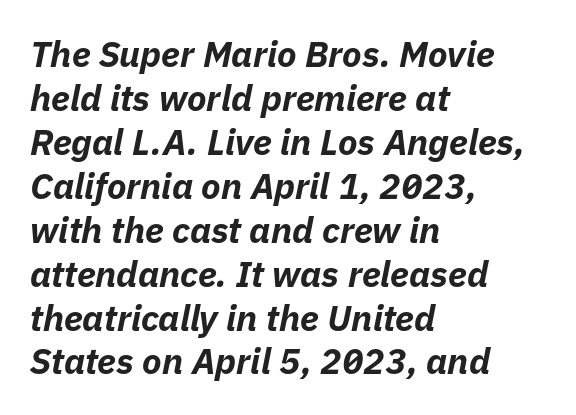
Q: Is the text bold? A: Yes.
Q: Is the text italic (slanted)? A: Yes, it leans right by about 11 degrees.
Q: Is the text underlined? A: No.
Q: How is the paragraph aligned? A: Left-aligned.
Q: Is the spacing between letters normal or unusually wide? A: Normal.
Q: Width (condensed, normal, or wide)? A: Normal.
Q: Stroke contrast? A: Low.
Q: x-height? A: Medium.
Q: Monospaced? A: No.
